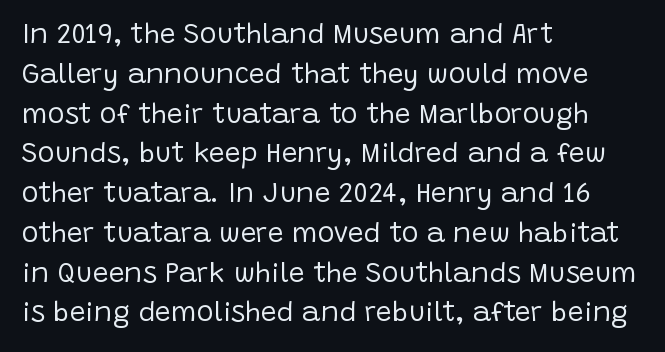
{"serif": "no", "italic": "no", "bold": "no", "weight": "regular", "width": "normal", "stroke_contrast": "low", "x_height": "large", "monospaced": "no", "underline": "no", "align": "left", "line_spacing": "normal", "line_spacing_ratio": 1.42, "letter_spacing": "normal", "letter_spacing_em": 0.0, "glyph_px": 28}
